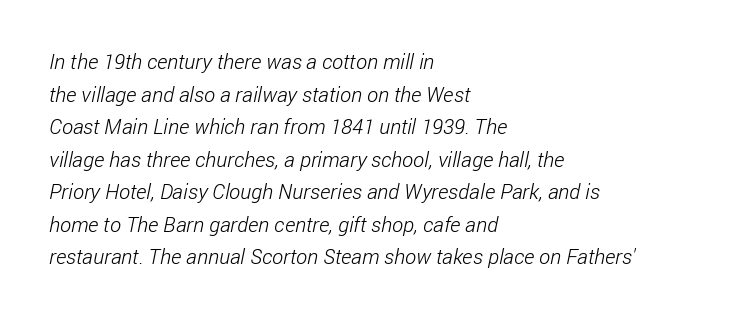
The image shows 21 px text type; set left-aligned, normal line spacing (1.55x), normal letter spacing, not underlined.
